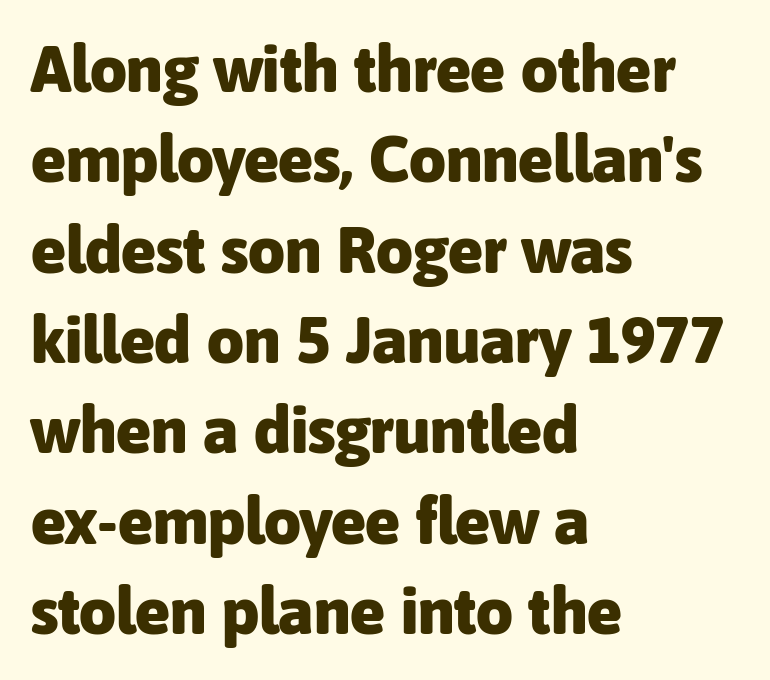
The image shows 65 px heavy sans-serif type, upright; set left-aligned, normal line spacing (1.39x), normal letter spacing, not underlined; low stroke contrast and a medium x-height.
